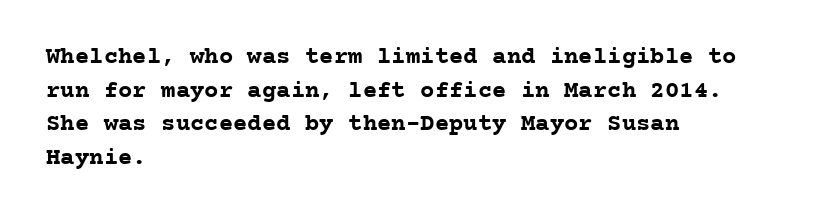
{"italic": "no", "bold": "yes", "underline": "no", "align": "left", "line_spacing": "normal", "line_spacing_ratio": 1.4, "letter_spacing": "normal", "letter_spacing_em": 0.0, "glyph_px": 24}
